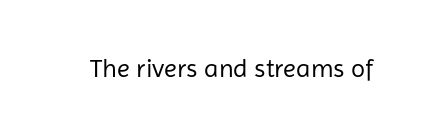
A roman cut, with each character standing at attention. Decoration check: the copy has no underline. The gaps between neighbouring characters are ordinary and unremarkable. Bold? No — there's no thickening of the strokes.
